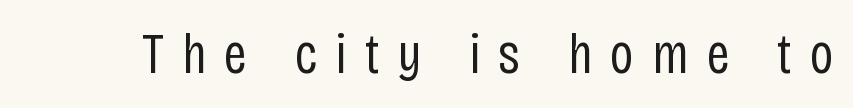
Ascenders rise straight up at ninety degrees. Here the designer chose a conventional face with non-uniform glyph widths. Nobody drew a line under any word here. Students, note that the glyphs here are deliberately spaced far apart.
